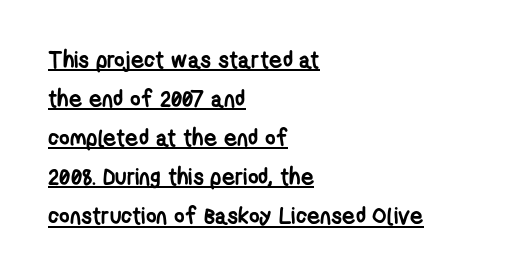
The image shows 23 px bold type; set left-aligned, normal line spacing (1.7x), normal letter spacing, underlined.
